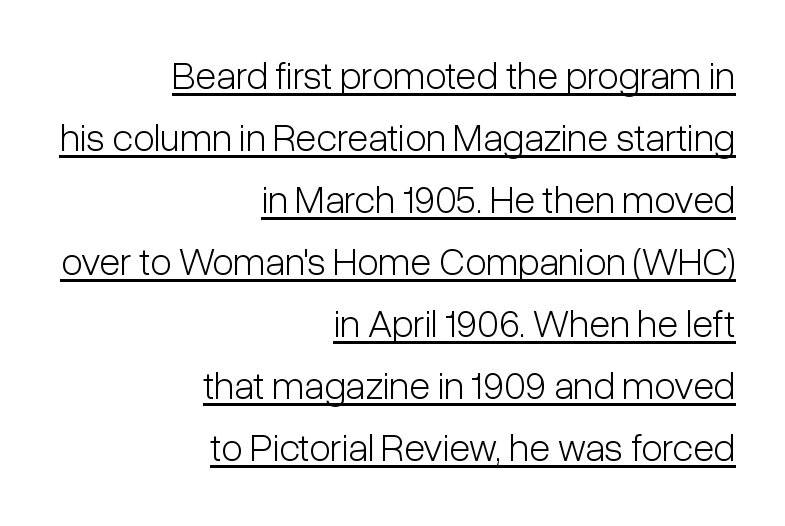
{"serif": "no", "italic": "no", "bold": "no", "weight": "light", "width": "condensed", "stroke_contrast": "low", "x_height": "medium", "monospaced": "no", "underline": "yes", "align": "right", "line_spacing": "normal", "line_spacing_ratio": 1.59, "letter_spacing": "normal", "letter_spacing_em": 0.0, "glyph_px": 39}
